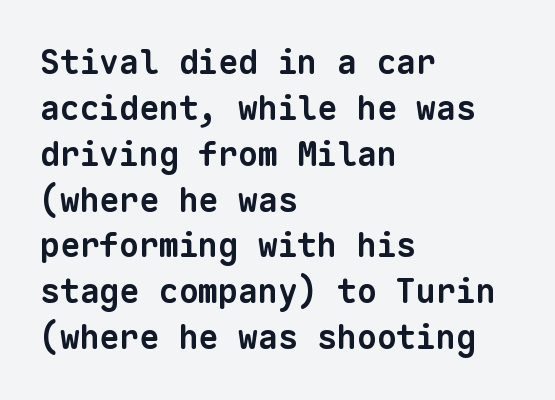
{"serif": "no", "bold": "yes", "weight": "bold", "width": "normal", "stroke_contrast": "low", "x_height": "medium", "monospaced": "yes", "underline": "no", "align": "left", "line_spacing": "normal", "line_spacing_ratio": 1.39, "letter_spacing": "normal", "letter_spacing_em": 0.0, "glyph_px": 33}
